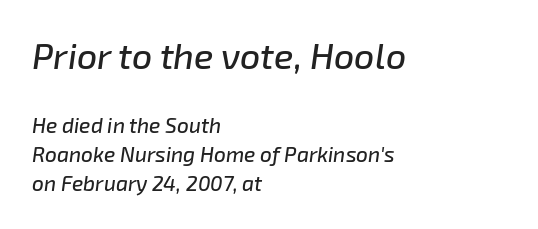
Unmarked baselines from the first word to the last. The line-height multiplier appears to be the usual default. Here the designer chose a conventional face with non-uniform glyph widths. A student would notice the top passage is typeset larger than what follows. Would a proofreader flag this as italicized? Yes.
